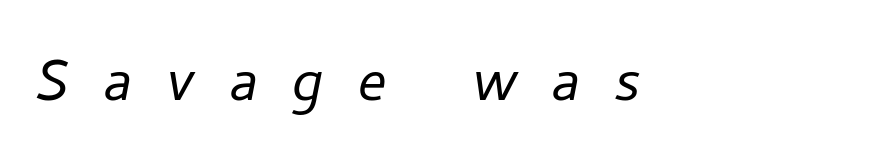
Q: Is the text bold? A: No.
Q: Is the text italic (slanted)? A: Yes, it leans right by about 11 degrees.
Q: Is the text underlined? A: No.
Q: How is the paragraph aligned? A: Left-aligned.
Q: Is the spacing between letters normal or unusually wide? A: Unusually wide.
Q: Width (condensed, normal, or wide)? A: Normal.
Q: Stroke contrast? A: Low.
Q: x-height? A: Medium.
Q: Monospaced? A: No.
